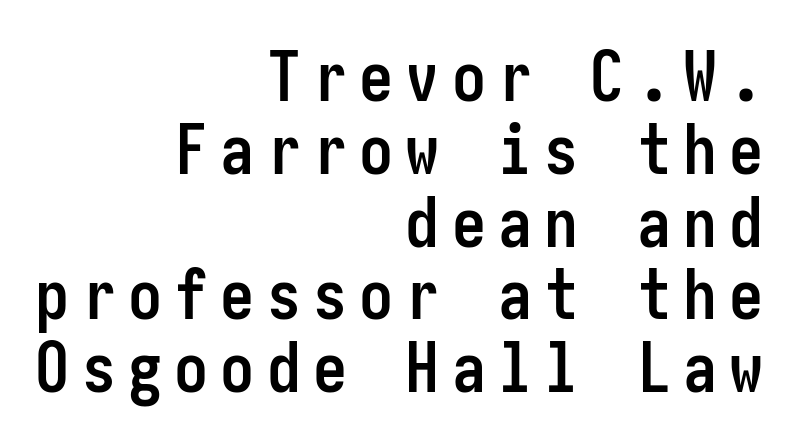
{"serif": "no", "italic": "no", "bold": "yes", "weight": "semibold", "width": "condensed", "stroke_contrast": "low", "x_height": "medium", "underline": "no", "align": "right", "line_spacing": "tight", "line_spacing_ratio": 1.07, "glyph_px": 68}
